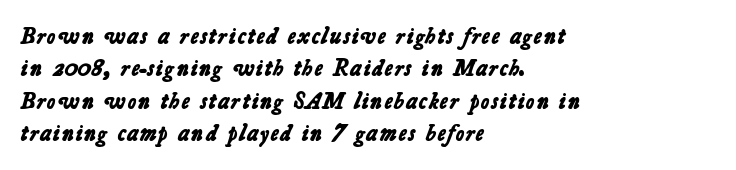
Teacher's note: observe the even left margin — that is flush-left alignment. This is heavy type, rendered in bold. Compared with typical body copy, the letter spacing here is the same. Is there much room between lines? A standard amount, neither cramped nor airy. Lines of text with bare space underneath.
